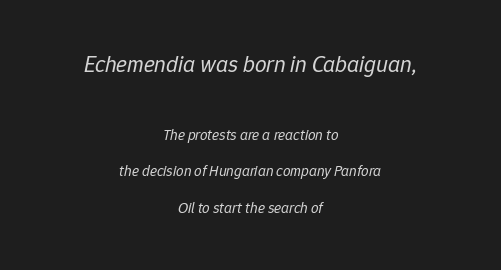
The image shows 23 px text type, italic (leaning right); set centered, loose line spacing (2.45x), normal letter spacing, not underlined; the first (top) block is 1.53x larger.
